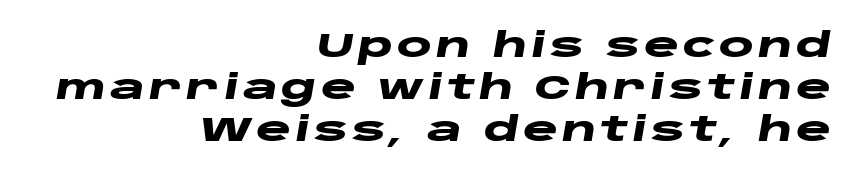
{"italic": "yes", "lean": "right", "slant_degrees": 10, "bold": "yes", "weight": "heavy", "width": "wide", "stroke_contrast": "low", "x_height": "large", "monospaced": "no", "underline": "no", "align": "right", "line_spacing": "normal", "line_spacing_ratio": 1.28, "glyph_px": 33}
